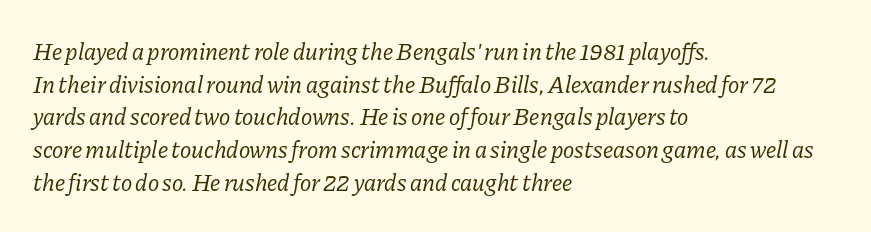
Q: Is the text bold? A: No.
Q: Is the text italic (slanted)? A: Yes, it leans right by about 11 degrees.
Q: Is the text underlined? A: No.
Q: How is the paragraph aligned? A: Left-aligned.
Q: Is the spacing between letters normal or unusually wide? A: Normal.
Q: Is the spacing between lines tight, normal or loose? A: Normal.
